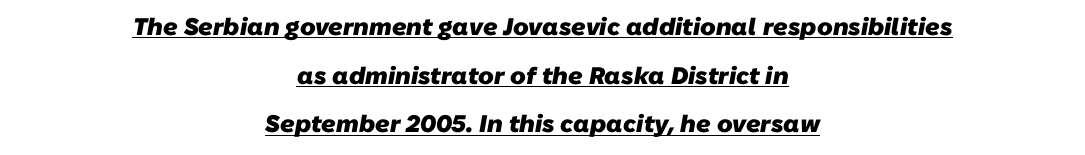
Horizontal alignment here is central, giving a formal, balanced look. The font is running at its bold setting. The vertical gap from one line to the next is large. Inter-character spacing is left at the font's built-in metrics. A continuous stroke trails under the words, as in a hyperlink.
